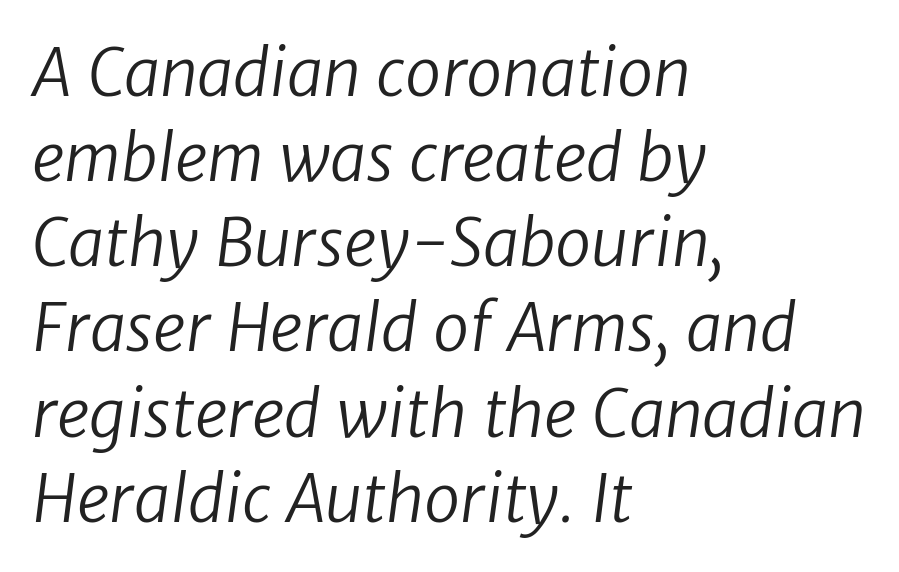
Is this a sans? Yes — the strokes have no serifs. No heavy texture on the line: the type isn't bold. Spacing verdict: proportional, widths tailored to each character. Nobody drew a line under any word here.
